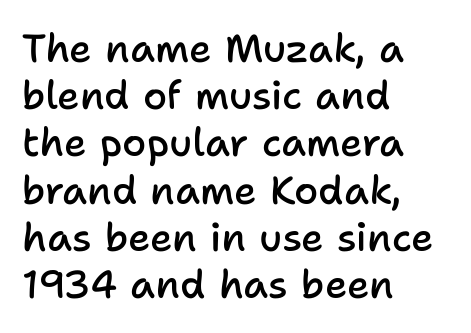
The image shows 39 px semibold sans-serif type, upright; set left-aligned, line spacing 1.21x, normal letter spacing, not underlined; low stroke contrast and a medium x-height.
